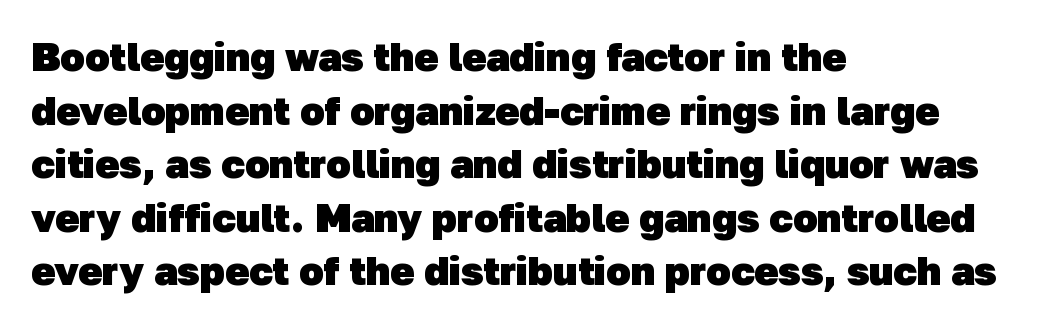
A typesetter would label this face a sans. The vertical gap from one line to the next is medium. Honestly, there is no underline to notice here at all. The horizontal fit of the characters is conventional and even.
